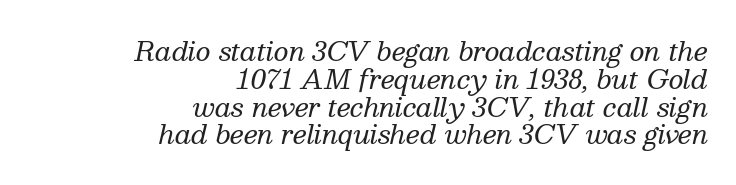
{"italic": "yes", "lean": "right", "slant_degrees": 13, "bold": "no", "underline": "no", "align": "right", "line_spacing": "tight", "line_spacing_ratio": 1.07, "letter_spacing": "normal", "letter_spacing_em": 0.0, "glyph_px": 26}
